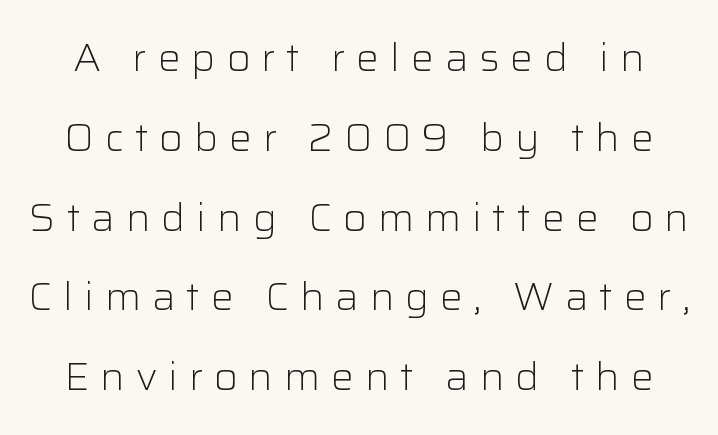
The image shows 38 px light sans-serif type, upright; set loose line spacing (2.1x), unusually wide letter spacing (+0.29 em), not underlined; low stroke contrast and a medium x-height.
